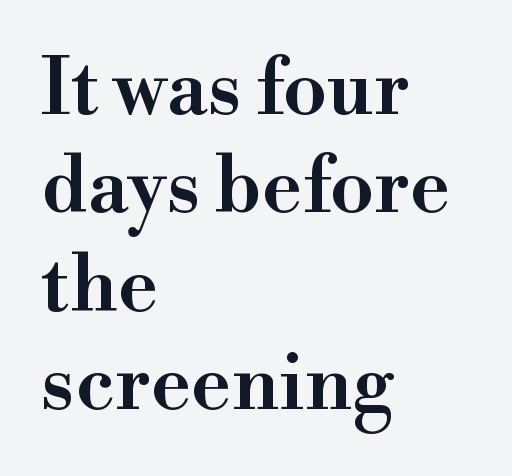
{"serif": "yes", "italic": "no", "bold": "semi", "weight": "semibold", "width": "normal", "stroke_contrast": "high", "x_height": "small", "monospaced": "no", "underline": "no", "align": "left", "line_spacing": "normal", "line_spacing_ratio": 1.26, "letter_spacing": "normal", "letter_spacing_em": 0.0, "glyph_px": 78}
